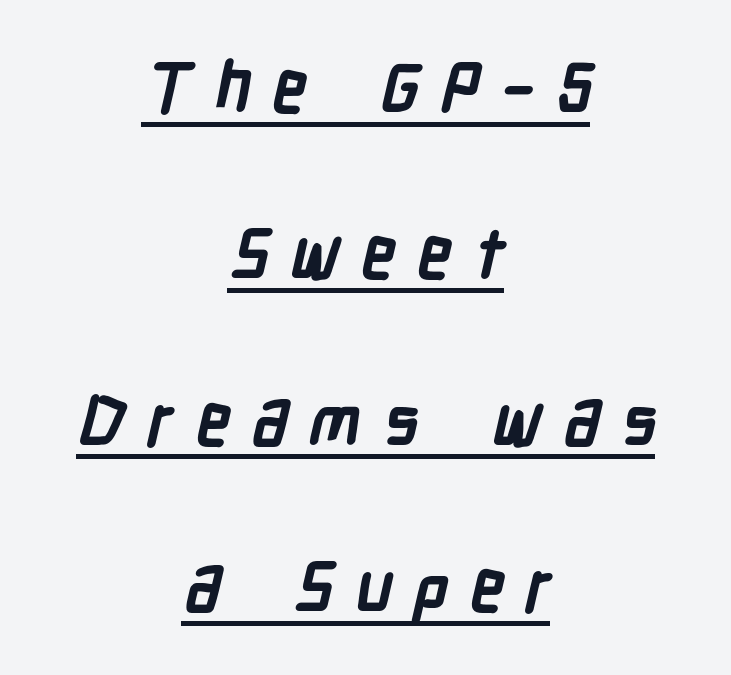
Q: Is the text bold? A: Yes.
Q: Is the typeface a serif or a sans-serif typeface? A: Sans-serif.
Q: Is the text underlined? A: Yes.
Q: How is the paragraph aligned? A: Centered.
Q: Is the spacing between letters normal or unusually wide? A: Unusually wide.
Q: Is the spacing between lines tight, normal or loose? A: Loose.
Q: Width (condensed, normal, or wide)? A: Condensed.
Q: Stroke contrast? A: Low.
Q: x-height? A: Medium.
Q: Monospaced? A: No.
